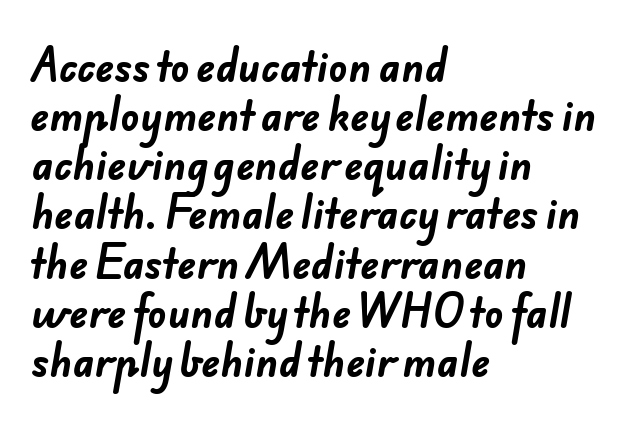
The image shows 39 px bold sans-serif type; set left-aligned, normal line spacing (1.26x), normal letter spacing, not underlined; low stroke contrast and a small x-height.
